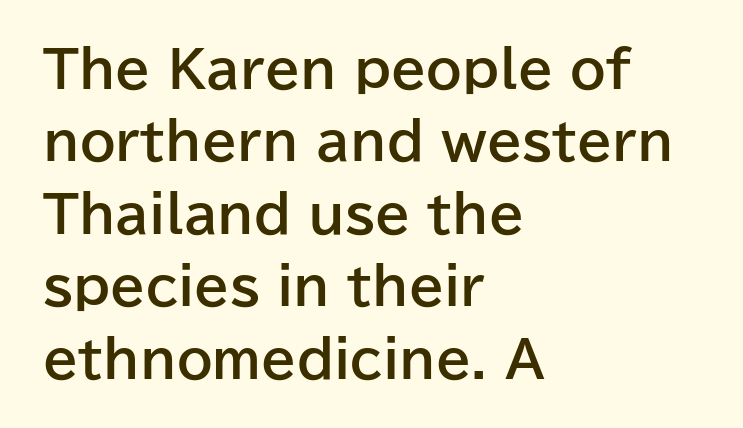
{"serif": "no", "italic": "no", "bold": "yes", "weight": "bold", "width": "normal", "stroke_contrast": "low", "x_height": "medium", "monospaced": "no", "underline": "no", "align": "left", "line_spacing": "normal", "line_spacing_ratio": 1.42, "letter_spacing": "normal", "letter_spacing_em": 0.0, "glyph_px": 51}
